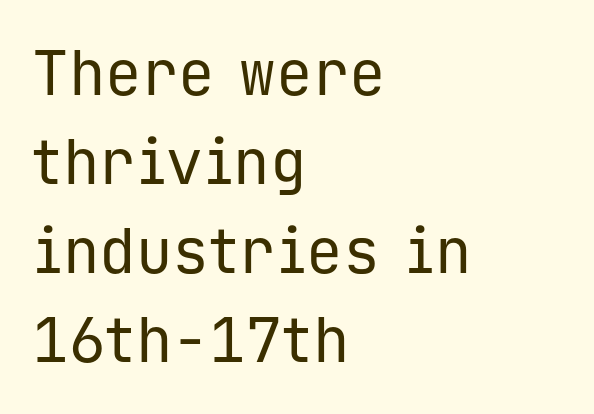
The image shows 61 px regular-weight sans-serif type, upright, monospaced; set left-aligned, normal line spacing (1.46x), normal letter spacing, not underlined; low stroke contrast and a medium x-height.
